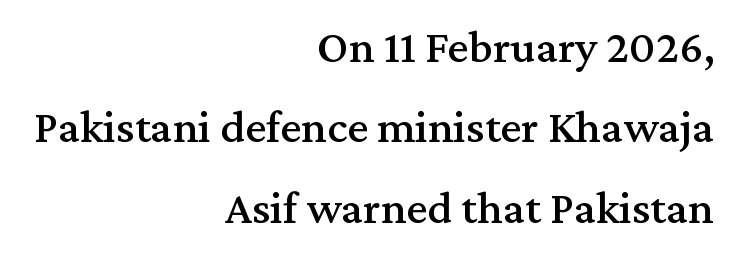
The image shows 47 px serif type, upright; set right-aligned, line spacing 1.71x, normal letter spacing, not underlined; medium stroke contrast and a medium x-height.
